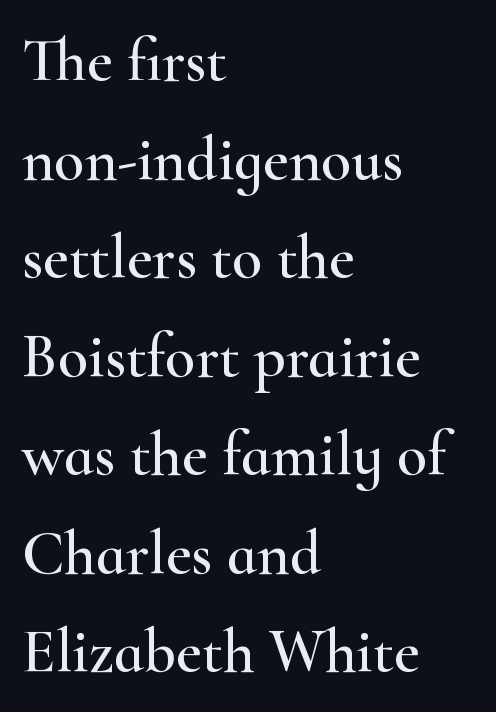
Each line starts at the same left margin while the right side varies. In terms of letterspacing, this is plain default setting. A typesetter would label this face a serif. Do the letters lean? They stand straight. Quick note: interline space is typical.
